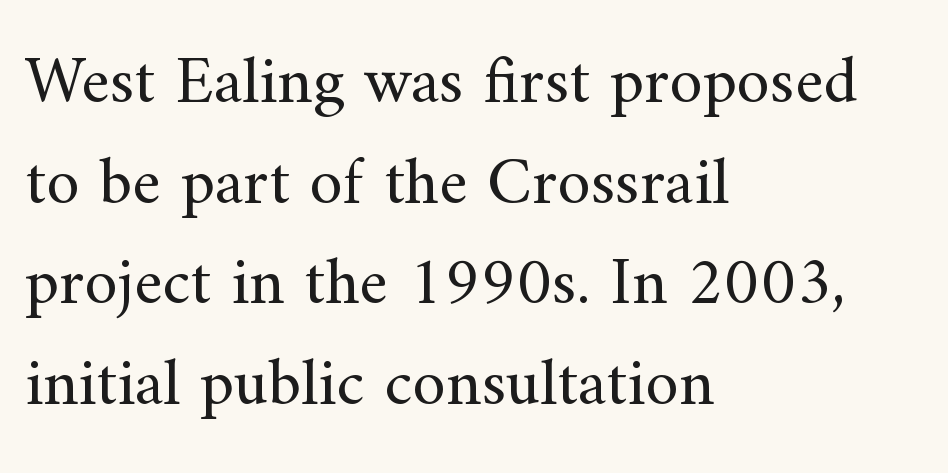
{"serif": "yes", "italic": "no", "bold": "no", "weight": "regular", "width": "normal", "stroke_contrast": "medium", "x_height": "small", "monospaced": "no", "underline": "no", "align": "left", "line_spacing": "normal", "line_spacing_ratio": 1.48, "letter_spacing": "normal", "letter_spacing_em": 0.0, "glyph_px": 68}
